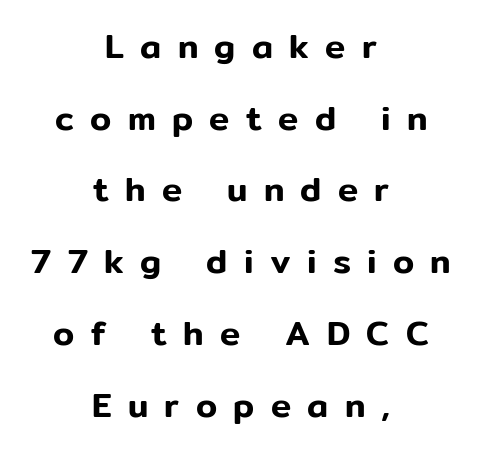
The type is letterspaced generously, with wide tracking. Style check: upright. This rendering uses center alignment, leaving both contours irregular but symmetric. What kind of face is this? One without serifs — a sans. Beneath every word, the page is bare. Successive baselines arrive slowly, with a big drop between each.
